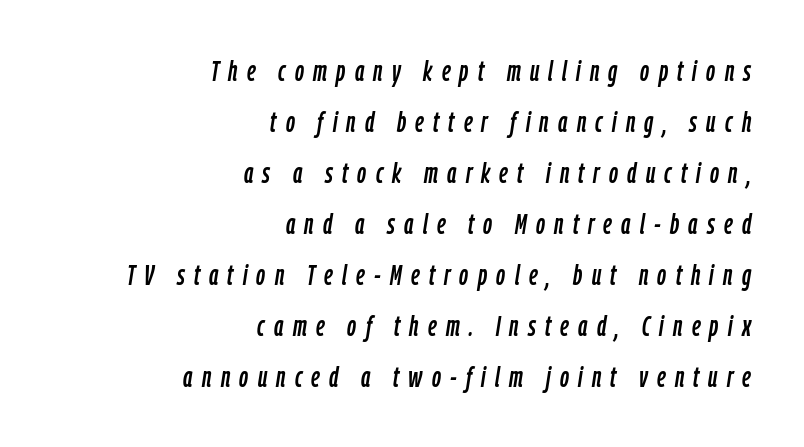
Descenders are the only things crossing below the line. One-word summary of the alignment: right. Observe the lean: these are italic letterforms. These lines are rendered in a variable-pitch font.
